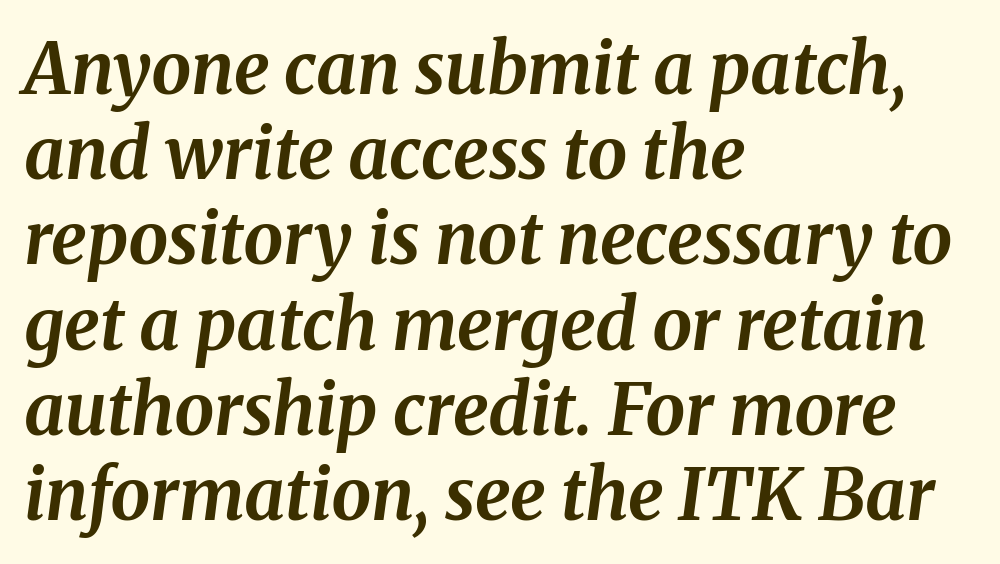
Q: Is the text bold? A: Yes.
Q: Is the text italic (slanted)? A: Yes, it leans right by about 8 degrees.
Q: Is the text underlined? A: No.
Q: How is the paragraph aligned? A: Left-aligned.
Q: Is the spacing between letters normal or unusually wide? A: Normal.
Q: Width (condensed, normal, or wide)? A: Normal.
Q: Stroke contrast? A: Medium.
Q: x-height? A: Medium.
Q: Monospaced? A: No.
